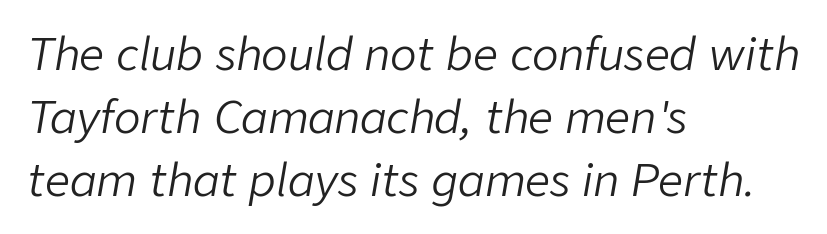
Q: Is the text bold? A: No.
Q: Is the text italic (slanted)? A: Yes, it leans right by about 9 degrees.
Q: Is the text underlined? A: No.
Q: How is the paragraph aligned? A: Left-aligned.
Q: Is the spacing between letters normal or unusually wide? A: Normal.
Q: Is the spacing between lines tight, normal or loose? A: Normal.
Q: Width (condensed, normal, or wide)? A: Normal.
Q: Stroke contrast? A: Low.
Q: x-height? A: Medium.
Q: Monospaced? A: No.
